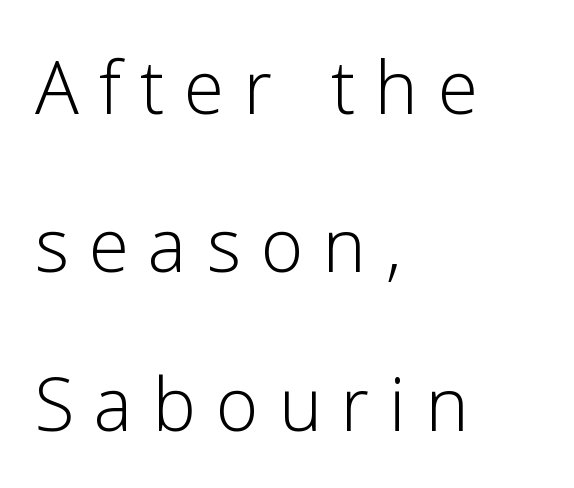
The image shows 73 px light sans-serif type, upright; set left-aligned, loose line spacing (2.17x), unusually wide letter spacing (+0.27 em), not underlined; low stroke contrast and a medium x-height.
